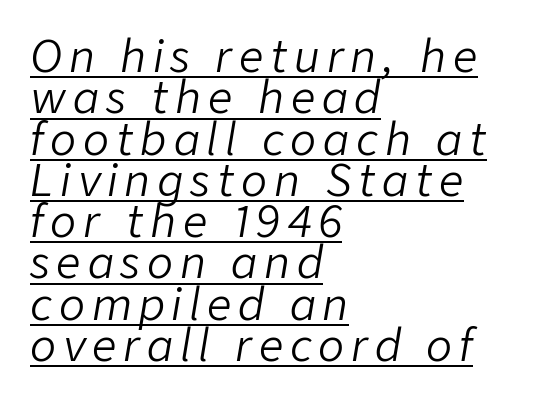
Think of a printed novel: that variable character pitch is what you see here. These lines are set flush left with a ragged right edge. This rendering features underlined lettering. No chunkiness to these letters — they're not bold. The lines are packed closely together with very little leading. Is the type slanted? Yes — the strokes lean at a clear angle.
